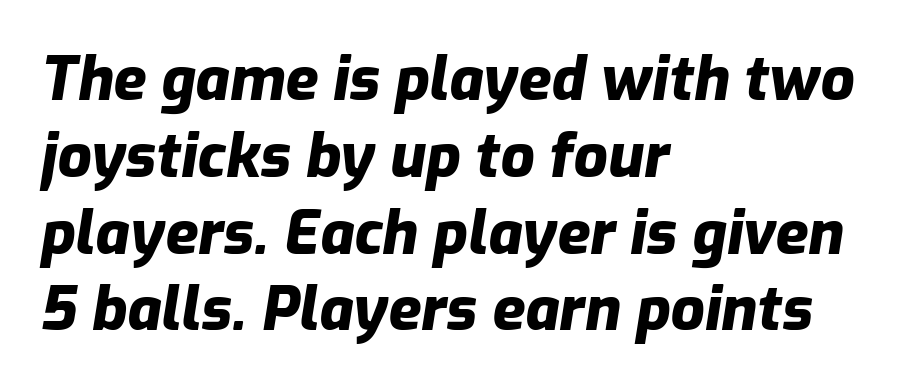
The image shows 60 px heavy type, italic (leaning right); set left-aligned, normal line spacing (1.28x), normal letter spacing, not underlined; low stroke contrast and a medium x-height.
